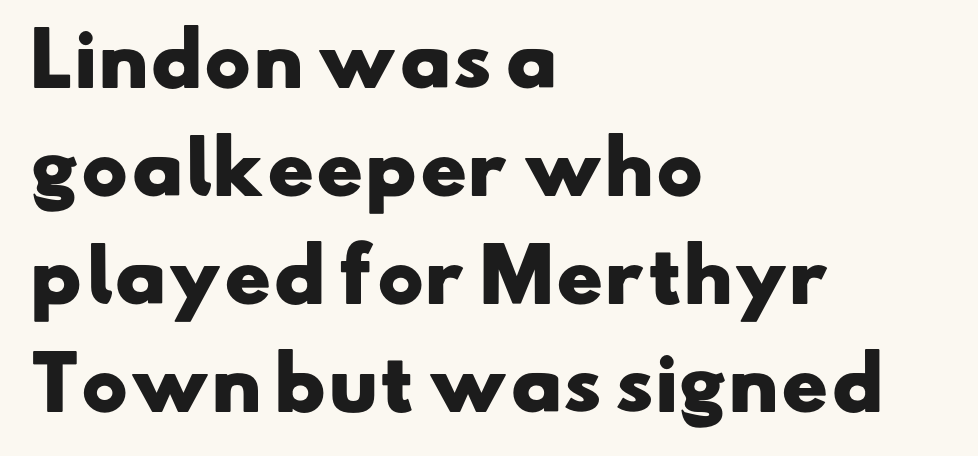
{"serif": "no", "bold": "yes", "weight": "heavy", "width": "wide", "stroke_contrast": "low", "x_height": "small", "monospaced": "no", "underline": "no", "align": "left", "line_spacing": "normal", "line_spacing_ratio": 1.52, "letter_spacing": "normal", "letter_spacing_em": 0.0, "glyph_px": 71}
